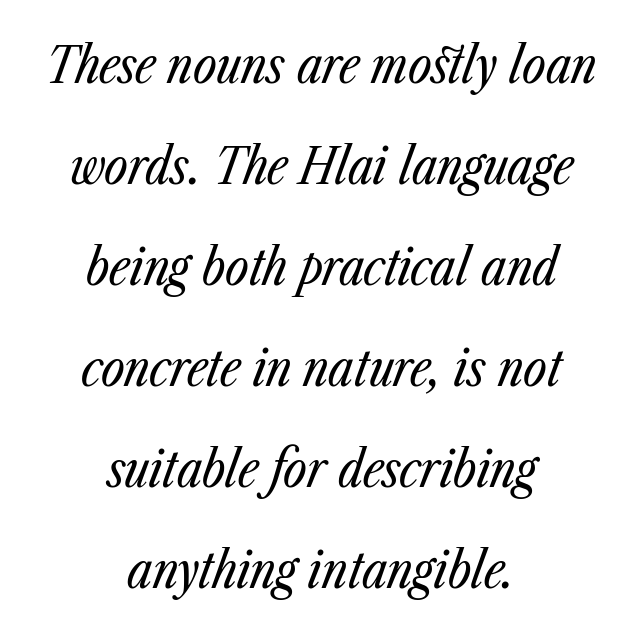
The image shows 51 px regular-weight, condensed type, italic (leaning right); set centered, loose line spacing (1.98x), normal letter spacing, not underlined; low stroke contrast and a medium x-height.
